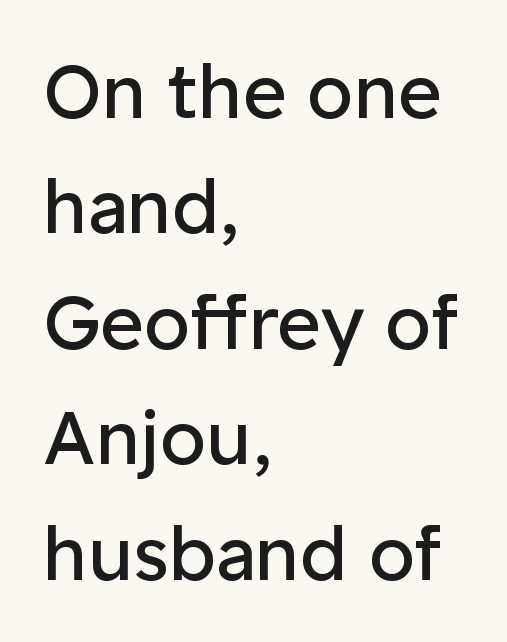
{"serif": "no", "italic": "no", "bold": "no", "weight": "regular", "width": "normal", "stroke_contrast": "low", "x_height": "medium", "monospaced": "no", "underline": "no", "align": "left", "line_spacing": "normal", "line_spacing_ratio": 1.54, "letter_spacing": "normal", "letter_spacing_em": 0.0, "glyph_px": 75}
